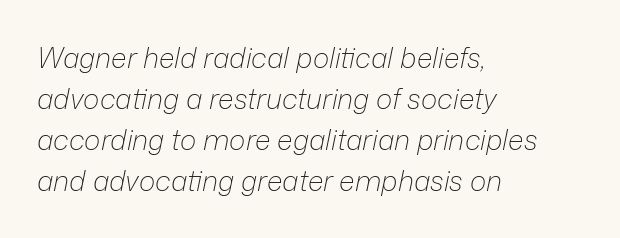
{"italic": "yes", "lean": "right", "slant_degrees": 12, "bold": "no", "weight": "light", "width": "normal", "stroke_contrast": "low", "x_height": "medium", "monospaced": "no", "underline": "no", "align": "left", "line_spacing": "normal", "line_spacing_ratio": 1.47, "letter_spacing": "normal", "letter_spacing_em": 0.0, "glyph_px": 28}
